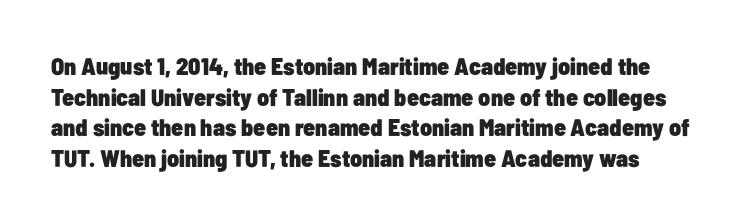
{"italic": "no", "bold": "yes", "underline": "no", "line_spacing": "normal", "line_spacing_ratio": 1.28, "letter_spacing": "normal", "letter_spacing_em": 0.0, "glyph_px": 24}
